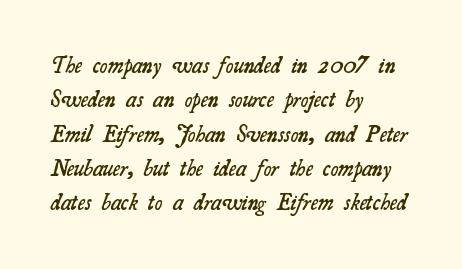
{"bold": "semi", "underline": "no", "align": "left", "line_spacing": "normal", "line_spacing_ratio": 1.49, "letter_spacing": "normal", "letter_spacing_em": 0.0, "glyph_px": 23}
